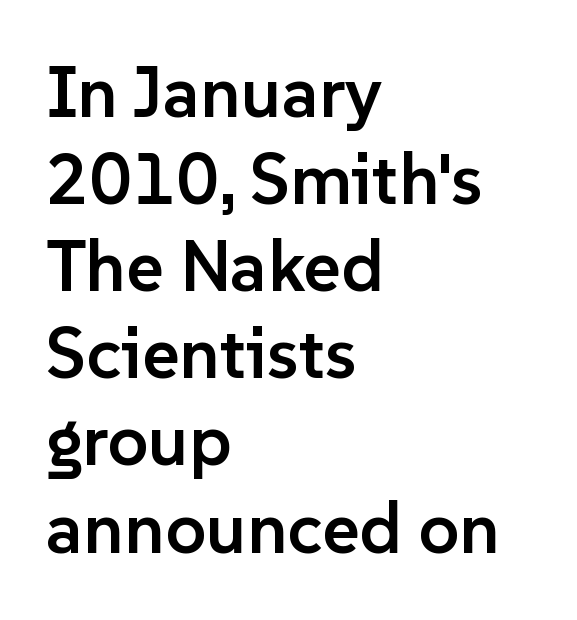
{"serif": "no", "italic": "no", "bold": "semi", "weight": "semibold", "width": "normal", "stroke_contrast": "low", "x_height": "medium", "monospaced": "no", "underline": "no", "align": "left", "line_spacing_ratio": 1.21, "letter_spacing": "normal", "letter_spacing_em": 0.0, "glyph_px": 72}
